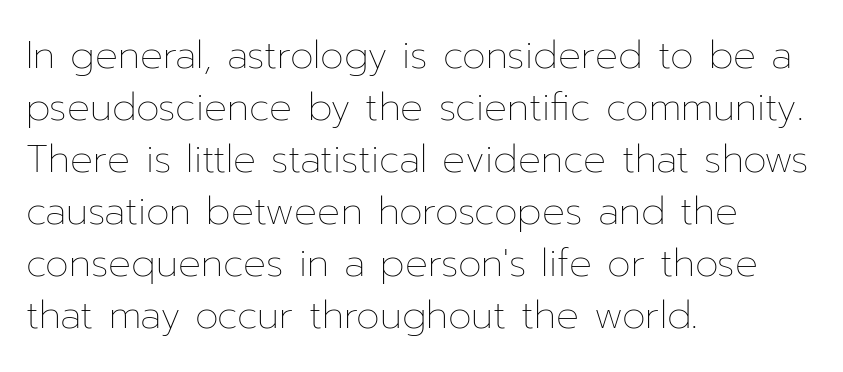
Nothing unusual about the tracking: characters are spaced as the font intends. Do the letters lean? They stand straight. This sample is left-justified, so line endings fall wherever the words run out. The passage shown is not underscored anywhere.
